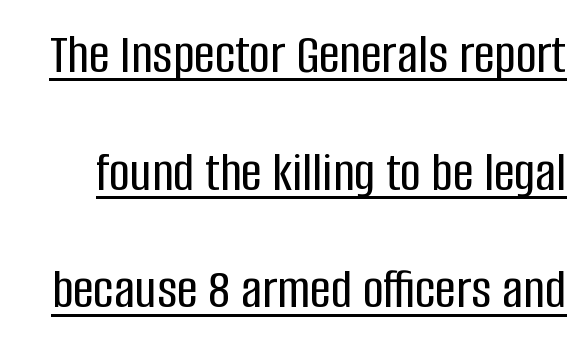
{"serif": "no", "italic": "no", "width": "condensed", "stroke_contrast": "low", "x_height": "large", "monospaced": "no", "underline": "yes", "line_spacing": "loose", "line_spacing_ratio": 2.03, "letter_spacing": "normal", "letter_spacing_em": 0.0, "glyph_px": 58}
